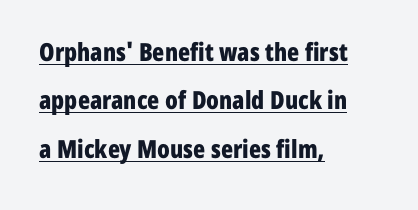
The image shows 25 px bold type, upright; set left-aligned, loose line spacing (1.94x), normal letter spacing, underlined.
